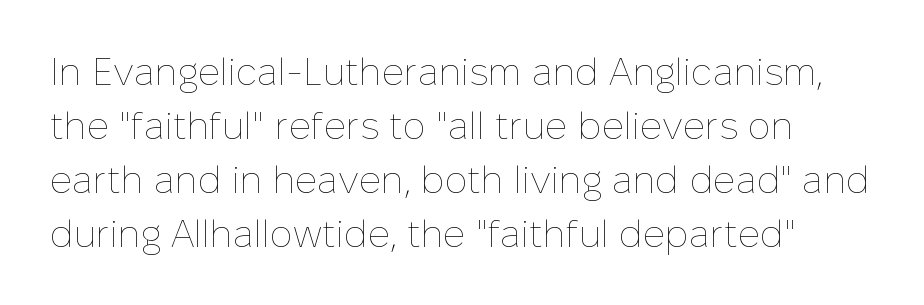
{"italic": "no", "bold": "no", "weight": "thin", "width": "normal", "stroke_contrast": "low", "x_height": "medium", "monospaced": "no", "underline": "no", "line_spacing": "normal", "line_spacing_ratio": 1.42, "letter_spacing": "normal", "letter_spacing_em": 0.0, "glyph_px": 38}
